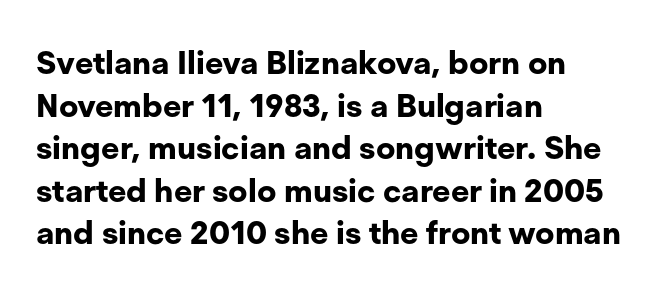
The image shows 32 px bold sans-serif type, upright; set left-aligned, normal line spacing (1.33x), normal letter spacing, not underlined; low stroke contrast and a medium x-height.
